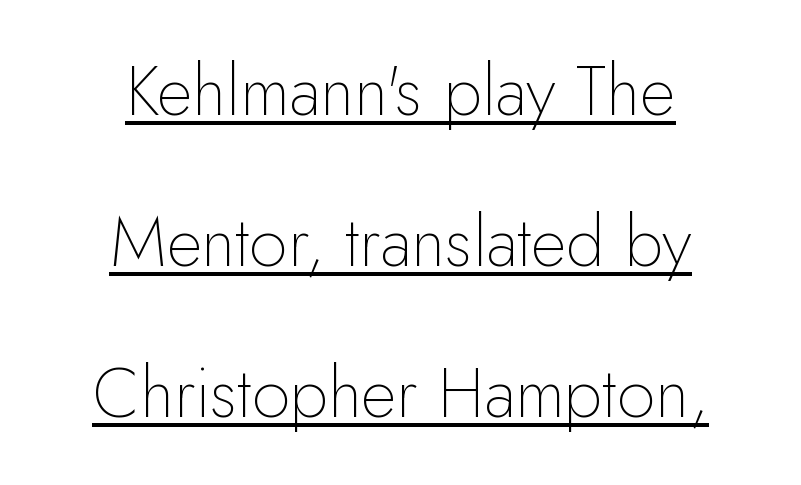
The image shows 69 px thin sans-serif type, upright; set centered, loose line spacing (2.19x), normal letter spacing, underlined; low stroke contrast and a small x-height.
